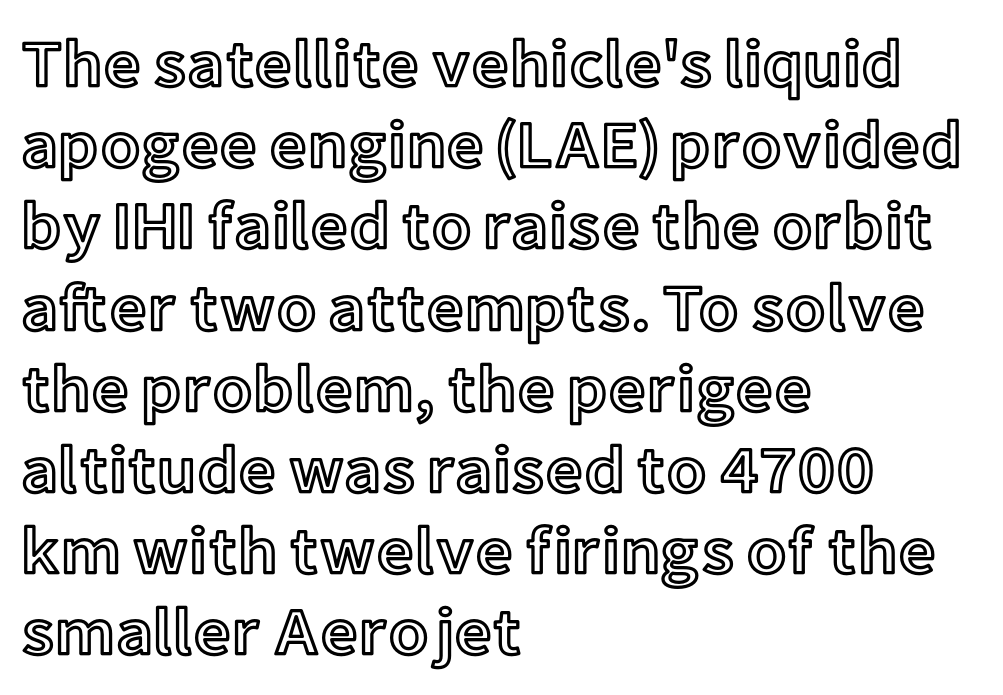
Q: Is the text italic (slanted)? A: No, it is upright.
Q: Is the text underlined? A: No.
Q: How is the paragraph aligned? A: Left-aligned.
Q: Is the spacing between letters normal or unusually wide? A: Normal.
Q: Width (condensed, normal, or wide)? A: Normal.
Q: x-height? A: Medium.
Q: Monospaced? A: No.
